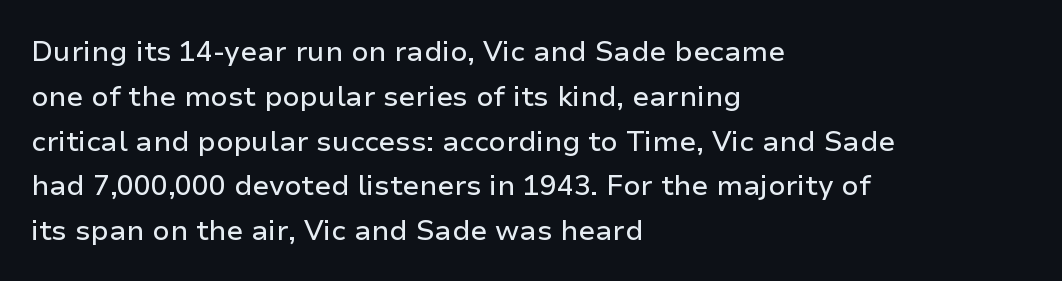
{"serif": "no", "italic": "no", "width": "normal", "stroke_contrast": "low", "x_height": "medium", "monospaced": "no", "underline": "no", "align": "left", "line_spacing": "normal", "line_spacing_ratio": 1.6, "letter_spacing": "normal", "letter_spacing_em": 0.0, "glyph_px": 28}
